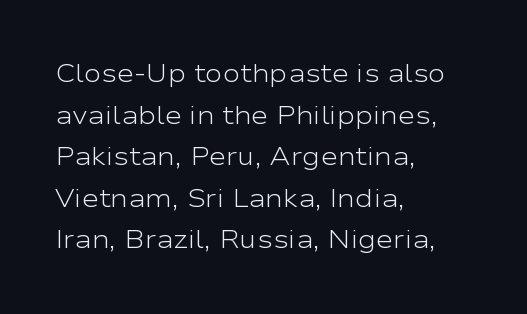
The image shows 26 px text type, upright; set left-aligned, normal line spacing (1.6x), normal letter spacing, not underlined.
